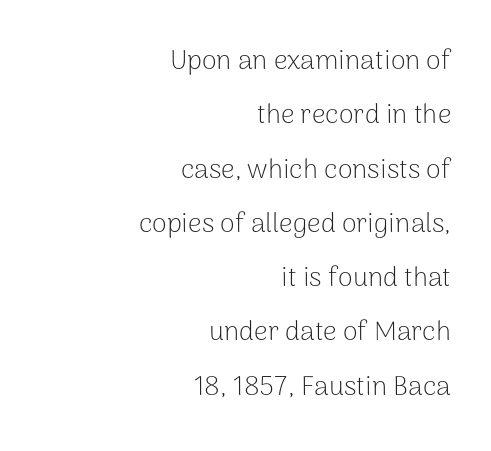
The image shows 27 px text type, upright; set right-aligned, loose line spacing (2.01x), normal letter spacing, not underlined.
